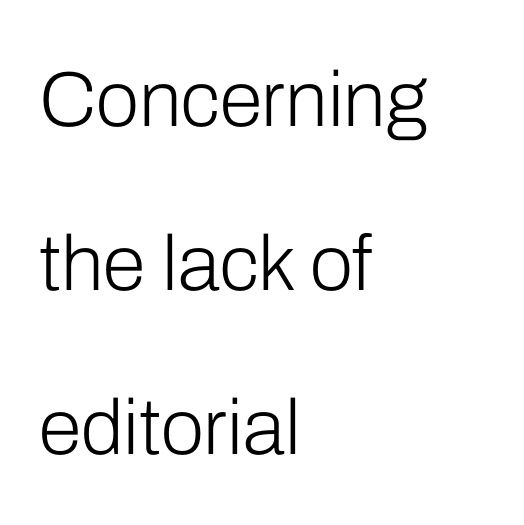
{"serif": "no", "italic": "no", "bold": "no", "weight": "light", "width": "normal", "stroke_contrast": "low", "x_height": "medium", "monospaced": "no", "underline": "no", "align": "left", "line_spacing": "loose", "line_spacing_ratio": 2.1, "letter_spacing": "normal", "letter_spacing_em": 0.0, "glyph_px": 78}
